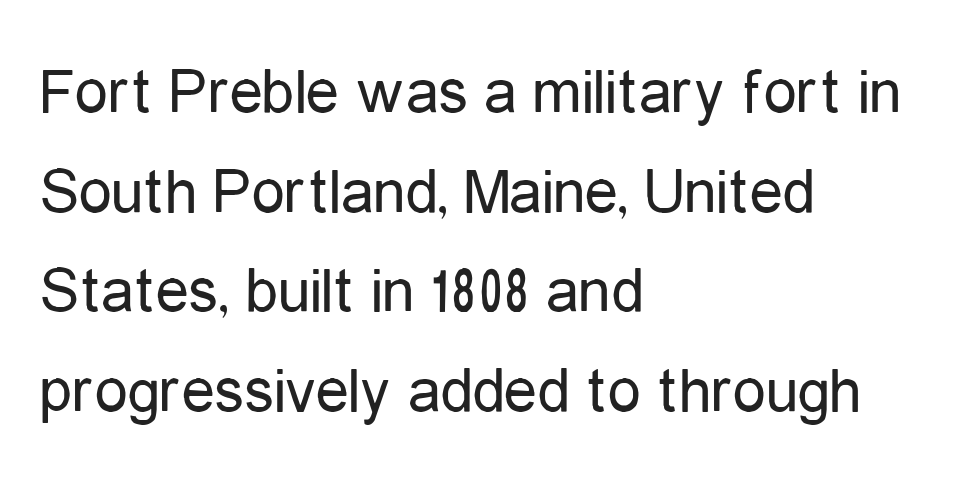
Q: Is the text bold? A: No.
Q: Is the text italic (slanted)? A: No, it is upright.
Q: Is the typeface a serif or a sans-serif typeface? A: Sans-serif.
Q: Is the text underlined? A: No.
Q: How is the paragraph aligned? A: Left-aligned.
Q: Is the spacing between letters normal or unusually wide? A: Normal.
Q: Is the spacing between lines tight, normal or loose? A: Normal.
Q: Width (condensed, normal, or wide)? A: Condensed.
Q: Stroke contrast? A: Low.
Q: x-height? A: Medium.
Q: Monospaced? A: No.
